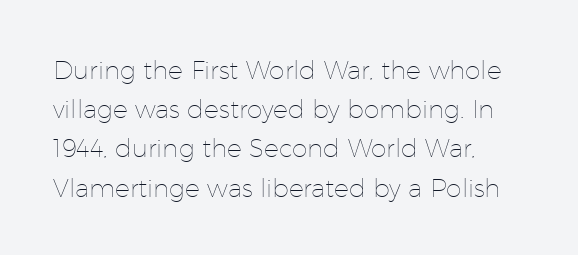
The image shows 25 px text type, upright; set left-aligned, normal line spacing (1.57x), normal letter spacing, not underlined.
